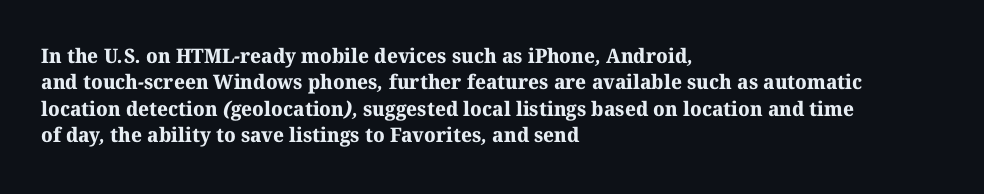
{"bold": "yes", "underline": "no", "align": "left", "line_spacing": "normal", "line_spacing_ratio": 1.32, "letter_spacing": "normal", "letter_spacing_em": 0.0, "glyph_px": 20}
